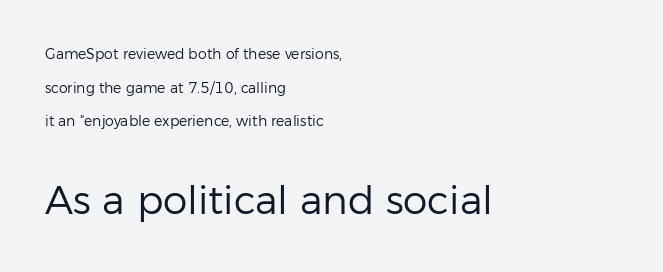
The image shows 39 px regular-weight sans-serif type, upright; set left-aligned, loose line spacing (2.41x), normal letter spacing, not underlined; the second (bottom) block is 2.79x larger; low stroke contrast and a medium x-height.
